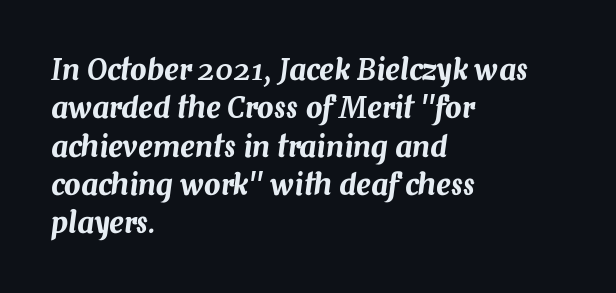
Q: Is the text italic (slanted)? A: Yes, it leans right by about 7 degrees.
Q: Is the text underlined? A: No.
Q: How is the paragraph aligned? A: Left-aligned.
Q: Is the spacing between letters normal or unusually wide? A: Normal.
Q: Is the spacing between lines tight, normal or loose? A: Normal.
Q: Width (condensed, normal, or wide)? A: Normal.
Q: Stroke contrast? A: Medium.
Q: x-height? A: Medium.
Q: Monospaced? A: No.
